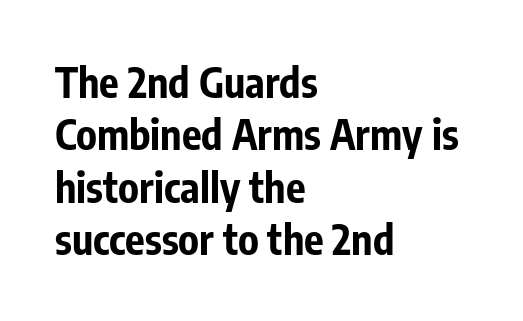
Q: Is the text bold? A: Yes.
Q: Is the text italic (slanted)? A: No, it is upright.
Q: Is the typeface a serif or a sans-serif typeface? A: Sans-serif.
Q: Is the text underlined? A: No.
Q: How is the paragraph aligned? A: Left-aligned.
Q: Is the spacing between letters normal or unusually wide? A: Normal.
Q: Is the spacing between lines tight, normal or loose? A: Normal.
Q: Width (condensed, normal, or wide)? A: Condensed.
Q: Stroke contrast? A: Low.
Q: x-height? A: Medium.
Q: Monospaced? A: No.
